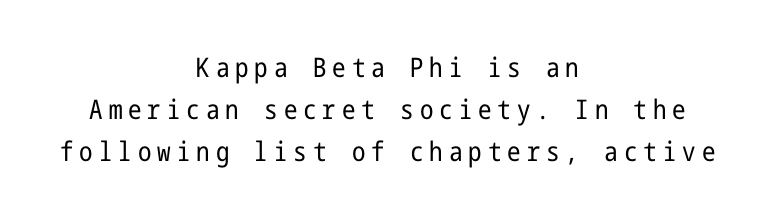
Q: Is the text bold? A: No.
Q: Is the text italic (slanted)? A: No, it is upright.
Q: Is the text underlined? A: No.
Q: How is the paragraph aligned? A: Centered.
Q: Is the spacing between letters normal or unusually wide? A: Unusually wide.
Q: Is the spacing between lines tight, normal or loose? A: Normal.
